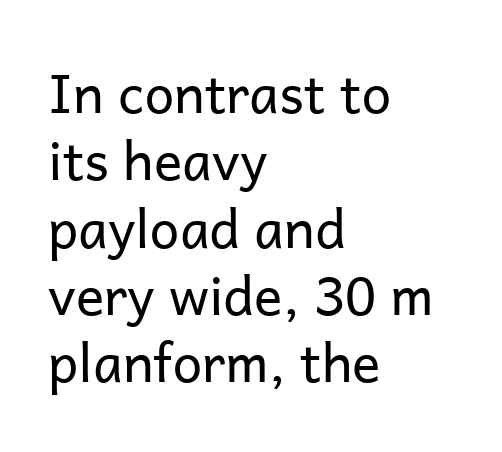
{"serif": "no", "italic": "no", "bold": "no", "weight": "regular", "width": "normal", "stroke_contrast": "low", "x_height": "medium", "monospaced": "no", "underline": "no", "align": "left", "line_spacing": "normal", "line_spacing_ratio": 1.27, "letter_spacing": "normal", "letter_spacing_em": 0.0, "glyph_px": 53}
